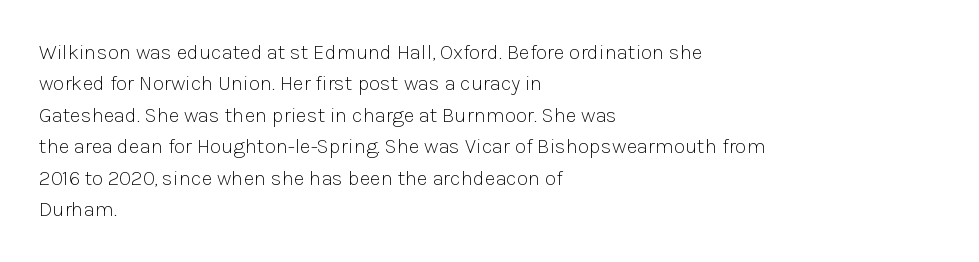
Each row of text sits above clean, open space. Italic? Not at all — the glyphs are vertical. Typeset ragged right — the left edge is the straight one. Each word holds together tightly as a unit, with standard inter-letter gaps. Interline gaps are of average width in this sample.
